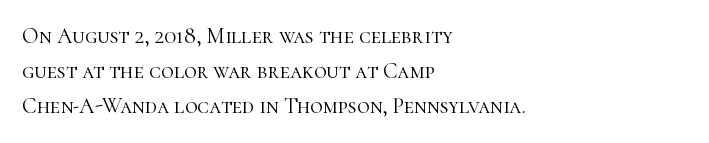
{"italic": "no", "bold": "no", "underline": "no", "align": "left", "line_spacing": "normal", "line_spacing_ratio": 1.6, "letter_spacing": "normal", "letter_spacing_em": 0.0, "glyph_px": 22}
